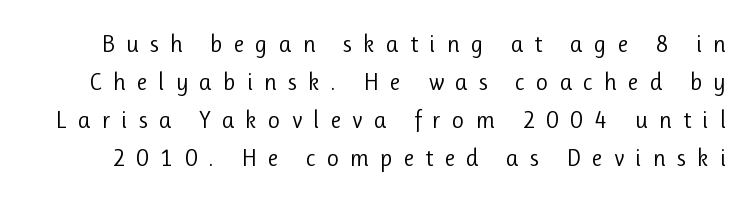
{"italic": "no", "bold": "no", "underline": "no", "line_spacing": "normal", "line_spacing_ratio": 1.58, "letter_spacing": "wide", "letter_spacing_em": 0.46, "glyph_px": 24}
